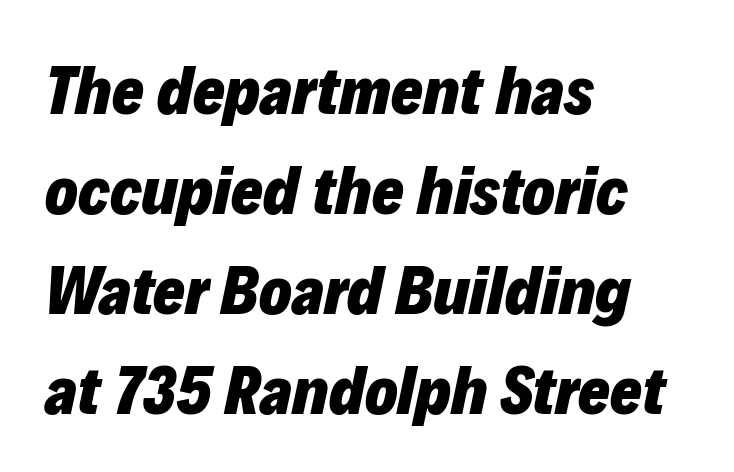
{"italic": "yes", "lean": "right", "slant_degrees": 12, "bold": "yes", "weight": "heavy", "width": "normal", "stroke_contrast": "low", "x_height": "medium", "monospaced": "no", "underline": "no", "align": "left", "line_spacing": "normal", "line_spacing_ratio": 1.47, "letter_spacing": "normal", "letter_spacing_em": 0.0, "glyph_px": 68}
